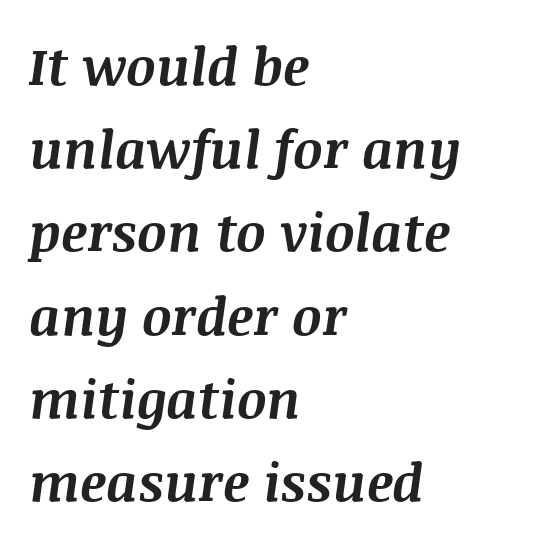
The space between consecutive lines is moderate. Notice how thick the strokes are: this is what a full bold looks like. Characters are canted at an angle relative to the baseline's perpendicular. A typesetter would call this proportional, since set widths differ per character.
